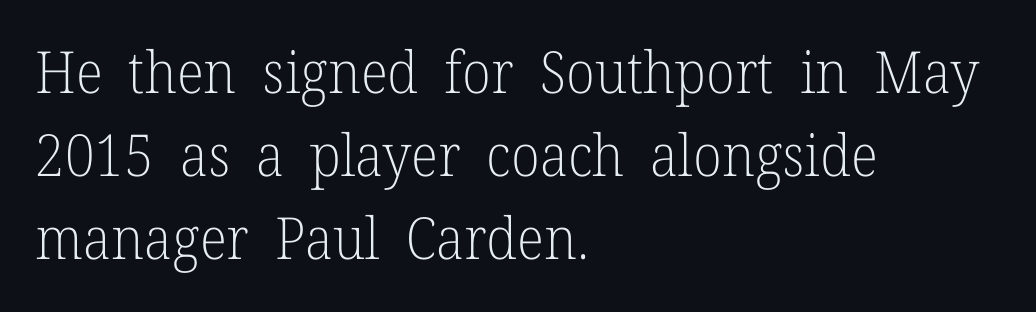
The image shows 58 px light serif type, upright; set left-aligned, normal line spacing (1.43x), normal letter spacing, not underlined; low stroke contrast and a medium x-height.
